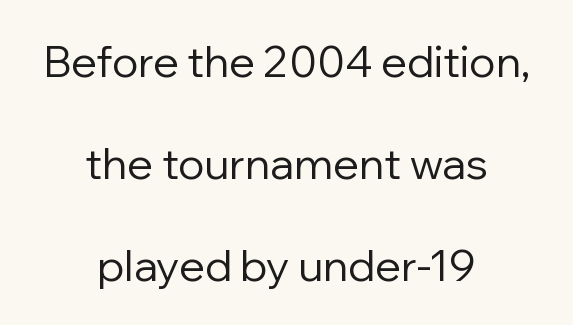
The image shows 43 px regular-weight sans-serif type, upright; set centered, loose line spacing (2.37x), normal letter spacing, not underlined; low stroke contrast and a medium x-height.
